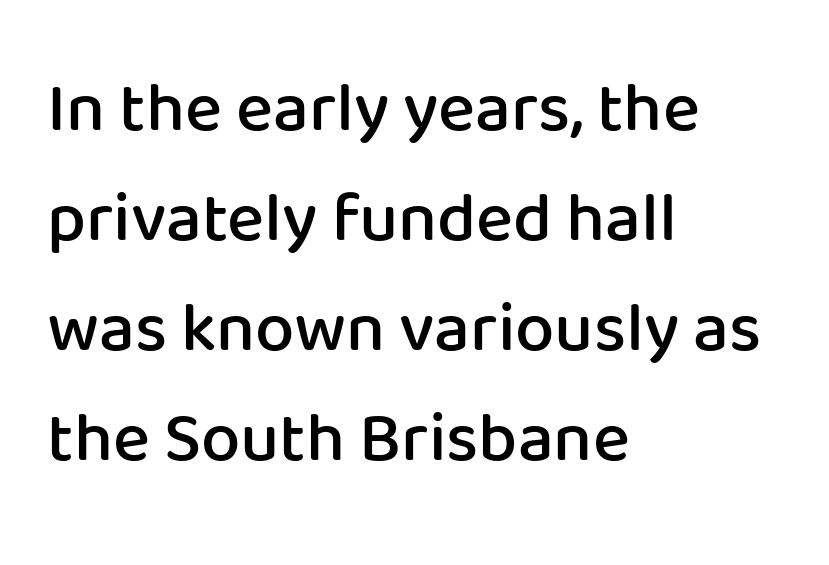
In terms of letterspacing, this is plain default setting. Clear beneath every line of the passage. Reading down the block, your eye returns to a fixed left position each line. The leading is moderate, giving the passage an even texture. The letters advance in unequal steps, a hallmark of proportional type. The font is running at a semibold setting, under full bold.
